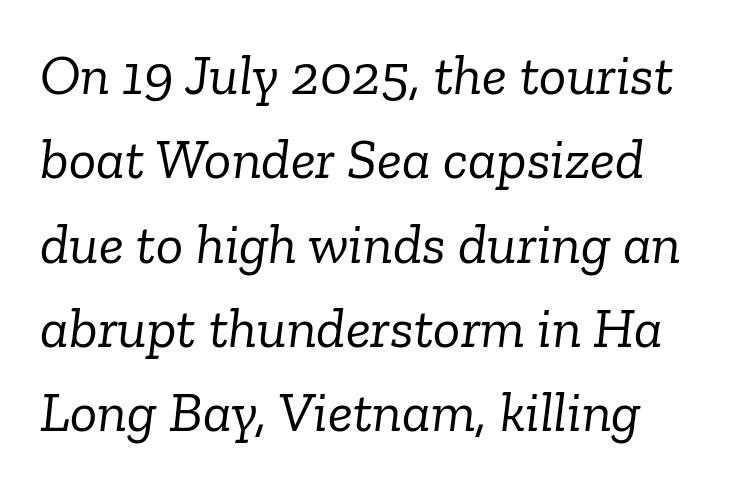
The image shows 57 px light serif type, italic (leaning right); set normal line spacing (1.48x), normal letter spacing, not underlined; low stroke contrast and a medium x-height.
